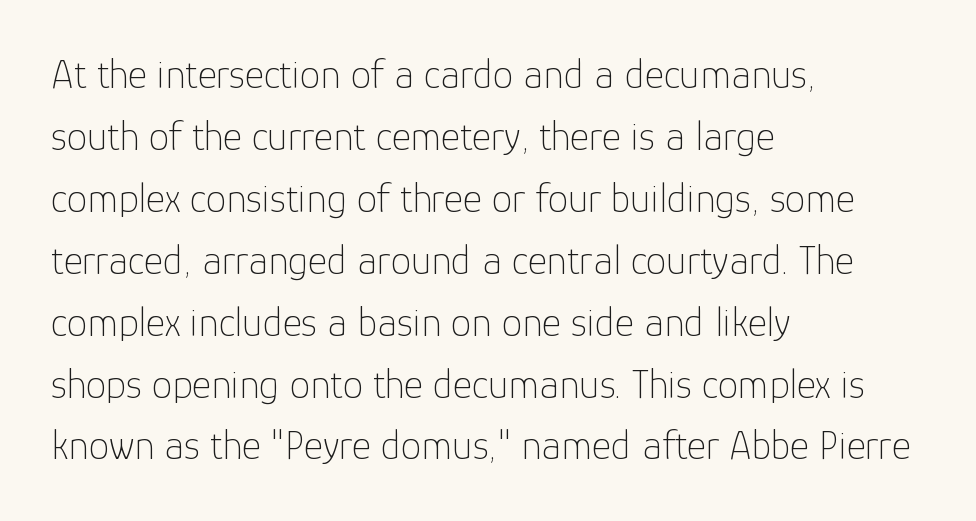
The image shows 41 px thin sans-serif type, upright; set left-aligned, normal line spacing (1.51x), normal letter spacing, not underlined; low stroke contrast and a medium x-height.
